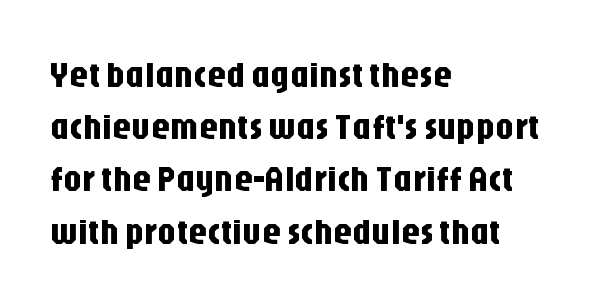
Which margin do the lines hug? The left one — the right edge is uneven. In terms of letterspacing, this is plain default setting. The type family on display is of the sans-serif kind. Proportional: the letters do not fall into vertical columns. The type sits square on the baseline with zero lean.
